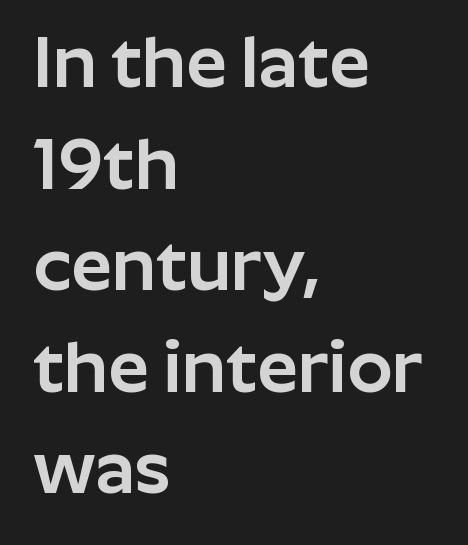
Q: Is the text italic (slanted)? A: No, it is upright.
Q: Is the typeface a serif or a sans-serif typeface? A: Sans-serif.
Q: Is the text underlined? A: No.
Q: How is the paragraph aligned? A: Left-aligned.
Q: Is the spacing between letters normal or unusually wide? A: Normal.
Q: Is the spacing between lines tight, normal or loose? A: Normal.
Q: Width (condensed, normal, or wide)? A: Normal.
Q: Stroke contrast? A: Low.
Q: x-height? A: Medium.
Q: Monospaced? A: No.
